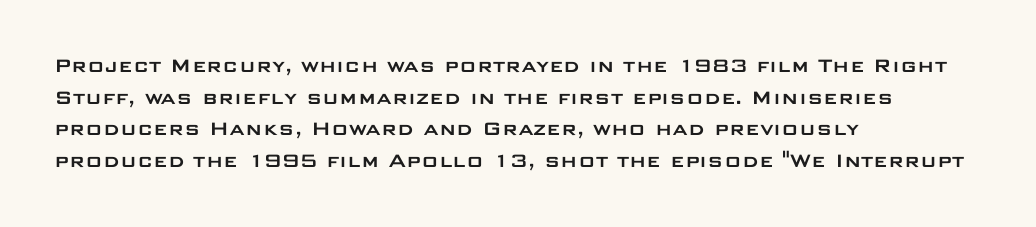
{"italic": "no", "underline": "no", "align": "left", "line_spacing": "normal", "line_spacing_ratio": 1.37, "letter_spacing": "normal", "letter_spacing_em": 0.0, "glyph_px": 23}
